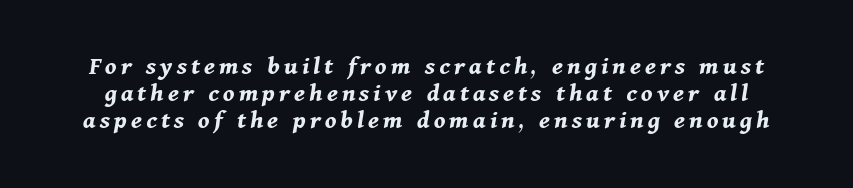
Plain, unruled lines of type. Observe the lean: these are italic letterforms. What weight is shown? A full bold with thick strokes. Whoever set this chose condensed vertical rhythm over breathing room.
